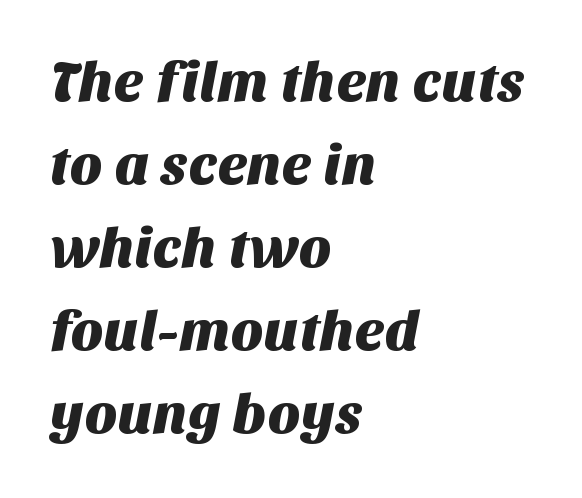
The image shows 56 px sans-serif type; set left-aligned, normal line spacing (1.48x), normal letter spacing, not underlined; medium stroke contrast and a large x-height.
